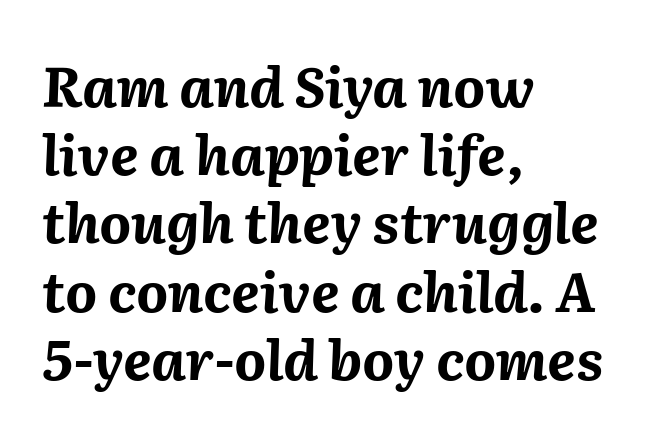
The image shows 55 px bold type, italic (leaning right); set left-aligned, line spacing 1.24x, normal letter spacing, not underlined; medium stroke contrast and a medium x-height.
